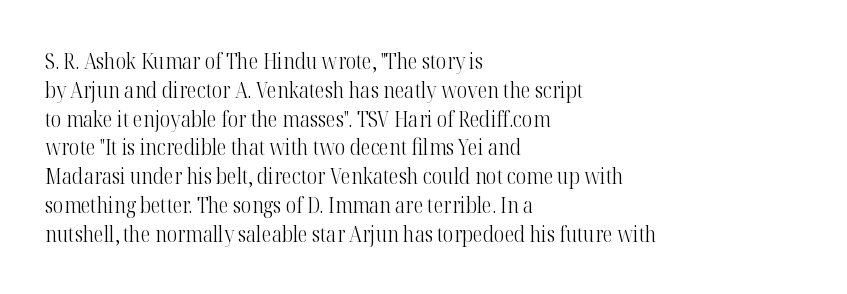
Q: Is the text bold? A: No.
Q: Is the text italic (slanted)? A: No, it is upright.
Q: Is the text underlined? A: No.
Q: How is the paragraph aligned? A: Left-aligned.
Q: Is the spacing between letters normal or unusually wide? A: Normal.
Q: Is the spacing between lines tight, normal or loose? A: Normal.
